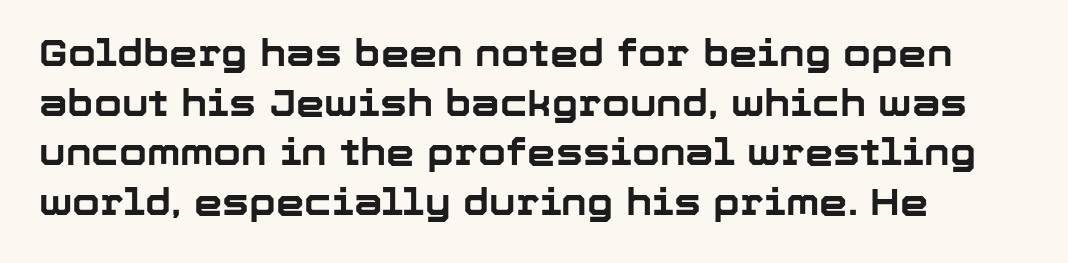
The image shows 36 px bold sans-serif type, upright; set left-aligned, normal line spacing (1.38x), normal letter spacing, not underlined; low stroke contrast and a medium x-height.
